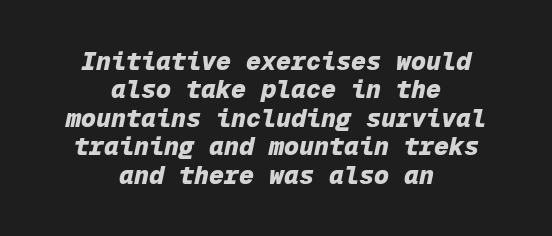
Q: Is the text bold? A: Yes.
Q: Is the text italic (slanted)? A: Yes, it leans right by about 12 degrees.
Q: Is the text underlined? A: No.
Q: How is the paragraph aligned? A: Centered.
Q: Is the spacing between letters normal or unusually wide? A: Normal.
Q: Is the spacing between lines tight, normal or loose? A: Tight.
